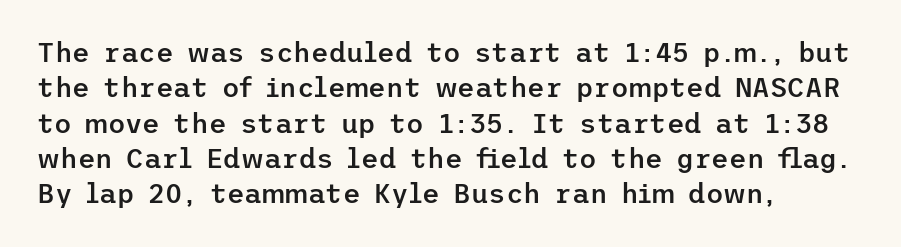
Q: Is the text bold? A: Semi-bold.
Q: Is the text italic (slanted)? A: No, it is upright.
Q: Is the text underlined? A: No.
Q: How is the paragraph aligned? A: Left-aligned.
Q: Is the spacing between letters normal or unusually wide? A: Normal.
Q: Is the spacing between lines tight, normal or loose? A: Normal.
